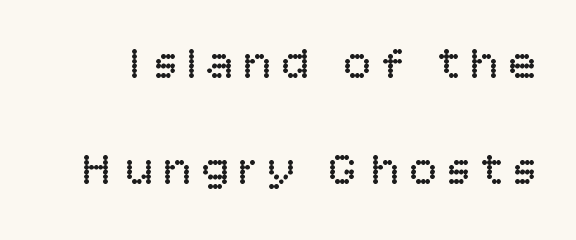
Q: Is the text bold? A: No.
Q: Is the text italic (slanted)? A: No, it is upright.
Q: Is the typeface a serif or a sans-serif typeface? A: Sans-serif.
Q: Is the text underlined? A: No.
Q: Is the spacing between lines tight, normal or loose? A: Loose.
Q: Width (condensed, normal, or wide)? A: Normal.
Q: Stroke contrast? A: Low.
Q: x-height? A: Large.
Q: Monospaced? A: No.
